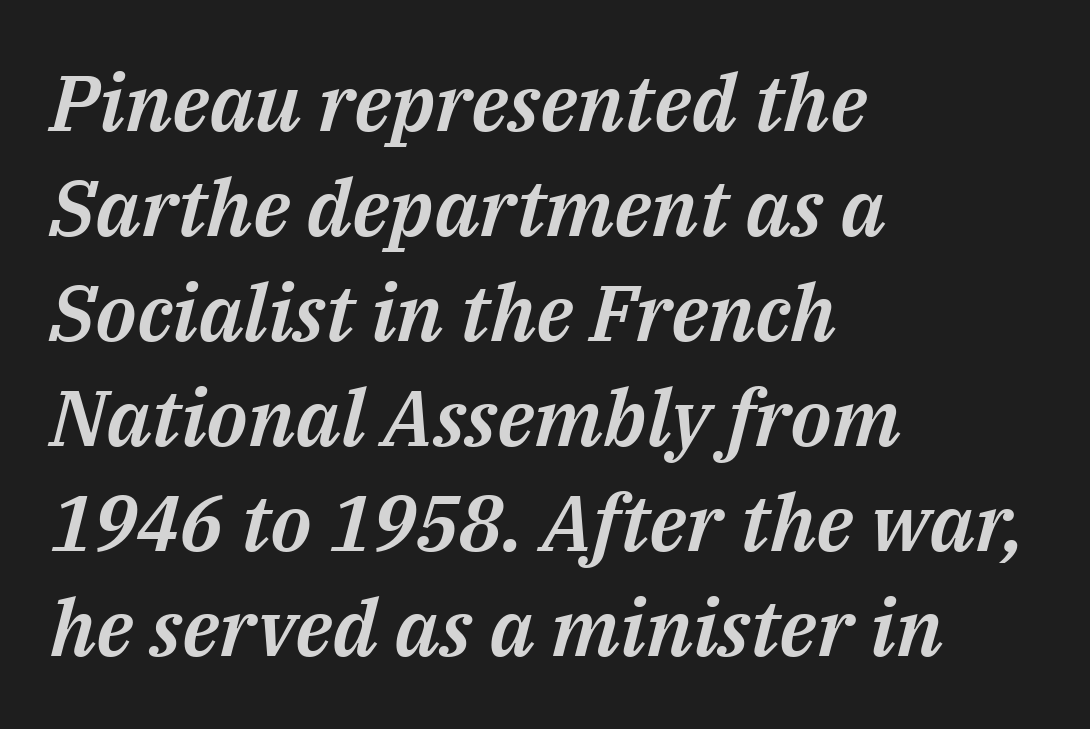
Q: Is the text italic (slanted)? A: Yes, it leans right by about 14 degrees.
Q: Is the text underlined? A: No.
Q: How is the paragraph aligned? A: Left-aligned.
Q: Is the spacing between letters normal or unusually wide? A: Normal.
Q: Is the spacing between lines tight, normal or loose? A: Normal.
Q: Width (condensed, normal, or wide)? A: Normal.
Q: Stroke contrast? A: Medium.
Q: x-height? A: Medium.
Q: Monospaced? A: No.
